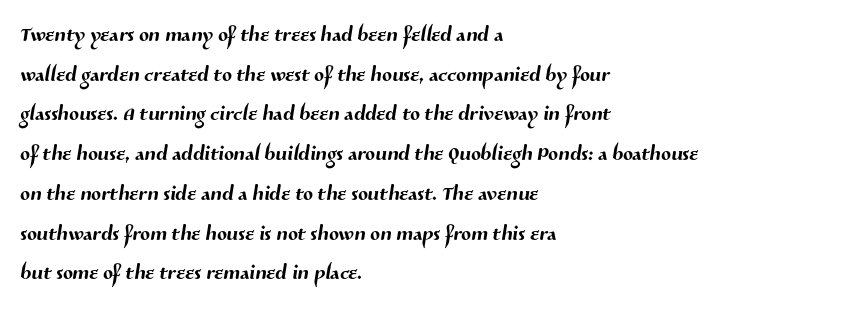
Q: Is the typeface a serif or a sans-serif typeface? A: Sans-serif.
Q: Is the text underlined? A: No.
Q: How is the paragraph aligned? A: Left-aligned.
Q: Is the spacing between letters normal or unusually wide? A: Normal.
Q: Is the spacing between lines tight, normal or loose? A: Normal.
Q: Width (condensed, normal, or wide)? A: Normal.
Q: Stroke contrast? A: Medium.
Q: x-height? A: Medium.
Q: Monospaced? A: No.
